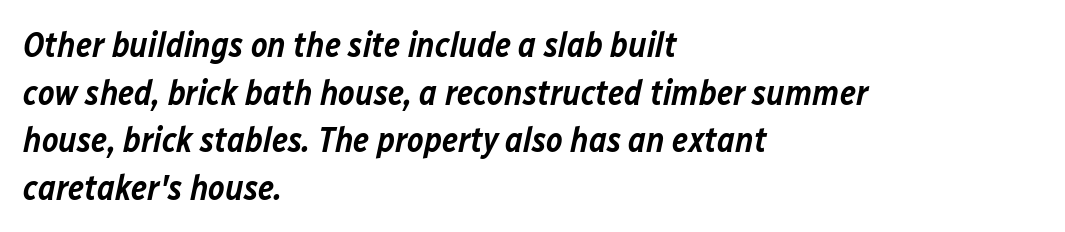
{"italic": "yes", "lean": "right", "slant_degrees": 12, "bold": "semi", "weight": "semibold", "width": "normal", "stroke_contrast": "low", "x_height": "medium", "monospaced": "no", "underline": "no", "align": "left", "line_spacing": "normal", "line_spacing_ratio": 1.36, "letter_spacing": "normal", "letter_spacing_em": 0.0, "glyph_px": 35}
